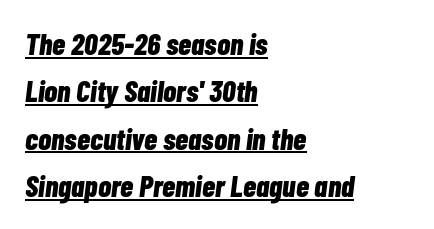
Q: Is the text bold? A: Yes.
Q: Is the text italic (slanted)? A: Yes, it leans right by about 7 degrees.
Q: Is the text underlined? A: Yes.
Q: How is the paragraph aligned? A: Left-aligned.
Q: Is the spacing between letters normal or unusually wide? A: Normal.
Q: Is the spacing between lines tight, normal or loose? A: Normal.
Q: Width (condensed, normal, or wide)? A: Condensed.
Q: Stroke contrast? A: Low.
Q: x-height? A: Medium.
Q: Monospaced? A: No.
